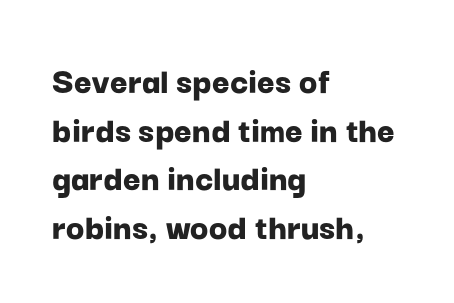
Q: Is the text bold? A: Yes.
Q: Is the text italic (slanted)? A: No, it is upright.
Q: Is the typeface a serif or a sans-serif typeface? A: Sans-serif.
Q: Is the text underlined? A: No.
Q: How is the paragraph aligned? A: Left-aligned.
Q: Is the spacing between letters normal or unusually wide? A: Normal.
Q: Is the spacing between lines tight, normal or loose? A: Normal.
Q: Width (condensed, normal, or wide)? A: Normal.
Q: Stroke contrast? A: Low.
Q: x-height? A: Medium.
Q: Monospaced? A: No.
